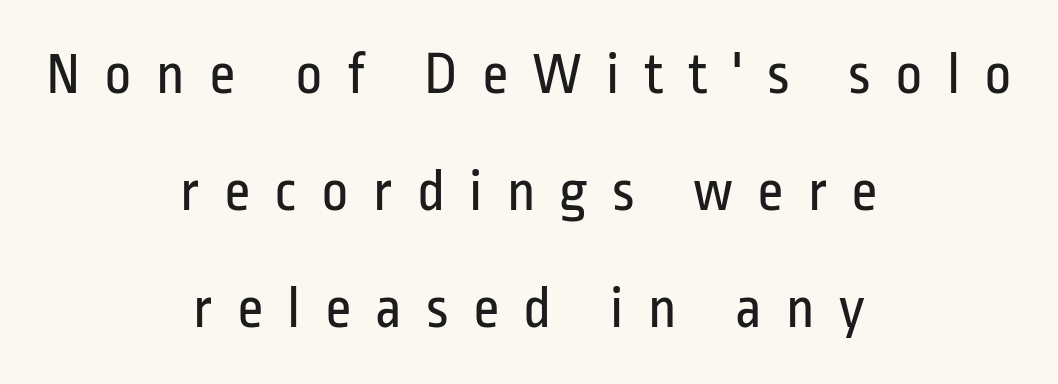
{"serif": "no", "italic": "no", "bold": "no", "weight": "regular", "width": "condensed", "stroke_contrast": "low", "x_height": "medium", "monospaced": "no", "underline": "no", "align": "center", "line_spacing": "loose", "line_spacing_ratio": 1.98, "letter_spacing": "wide", "letter_spacing_em": 0.41, "glyph_px": 59}
